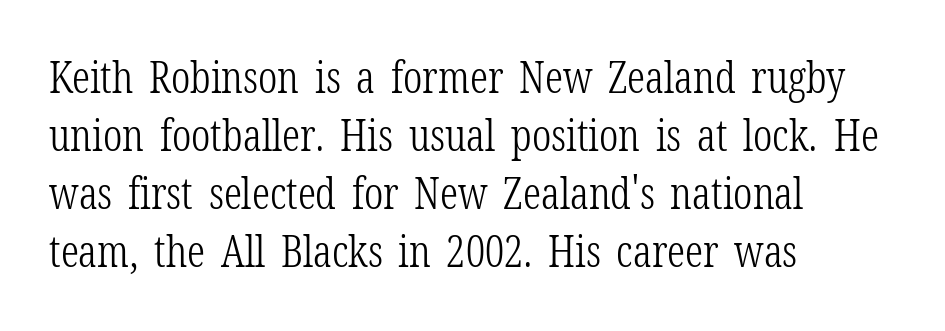
The image shows 44 px light, condensed serif type, upright; set left-aligned, normal line spacing (1.32x), normal letter spacing, not underlined; low stroke contrast and a medium x-height.
